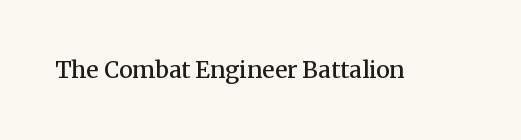
The image shows 23 px text type, upright; set normal letter spacing, not underlined.
